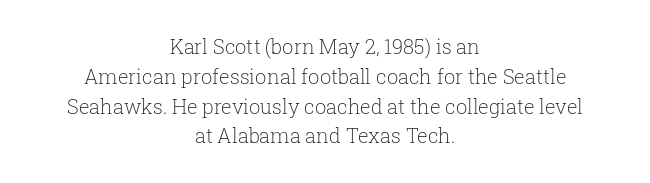
Q: Is the text bold? A: No.
Q: Is the text italic (slanted)? A: No, it is upright.
Q: Is the text underlined? A: No.
Q: How is the paragraph aligned? A: Centered.
Q: Is the spacing between letters normal or unusually wide? A: Normal.
Q: Is the spacing between lines tight, normal or loose? A: Normal.
